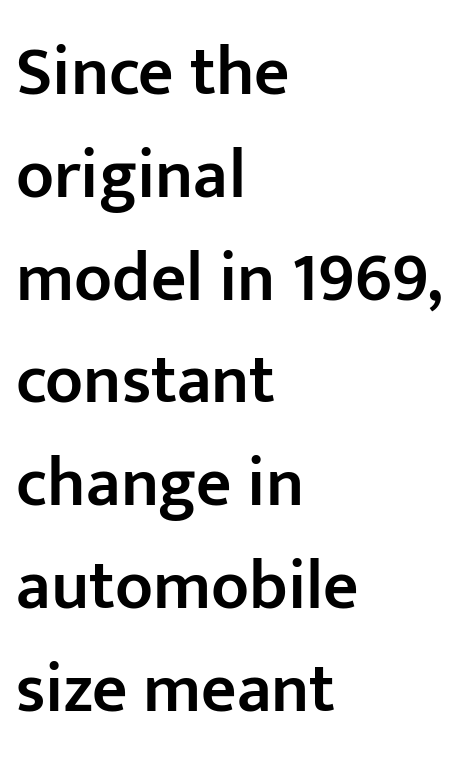
Q: Is the text bold? A: Semi-bold.
Q: Is the text italic (slanted)? A: No, it is upright.
Q: Is the typeface a serif or a sans-serif typeface? A: Sans-serif.
Q: Is the text underlined? A: No.
Q: How is the paragraph aligned? A: Left-aligned.
Q: Is the spacing between letters normal or unusually wide? A: Normal.
Q: Is the spacing between lines tight, normal or loose? A: Normal.
Q: Width (condensed, normal, or wide)? A: Normal.
Q: Stroke contrast? A: Low.
Q: x-height? A: Medium.
Q: Monospaced? A: No.
